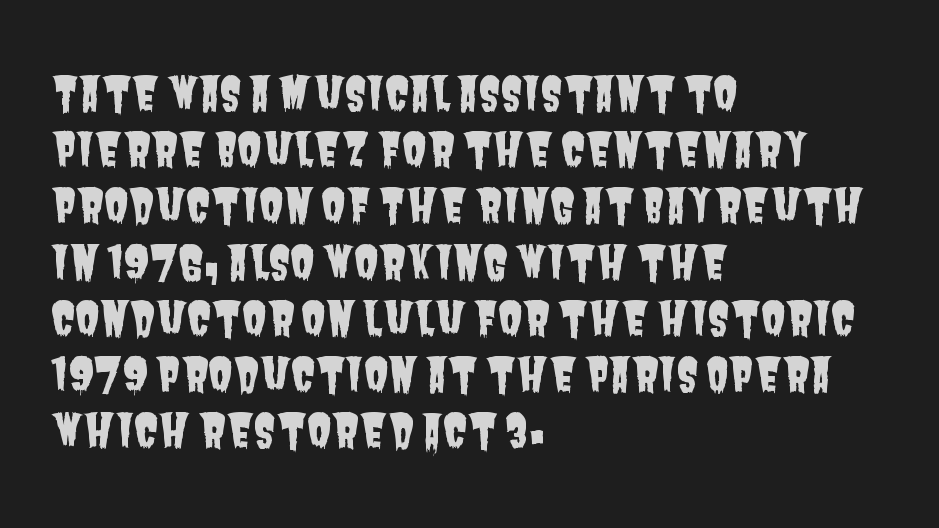
The image shows 45 px condensed sans-serif type; set left-aligned, normal line spacing (1.25x), normal letter spacing, not underlined; low stroke contrast and a large x-height.
